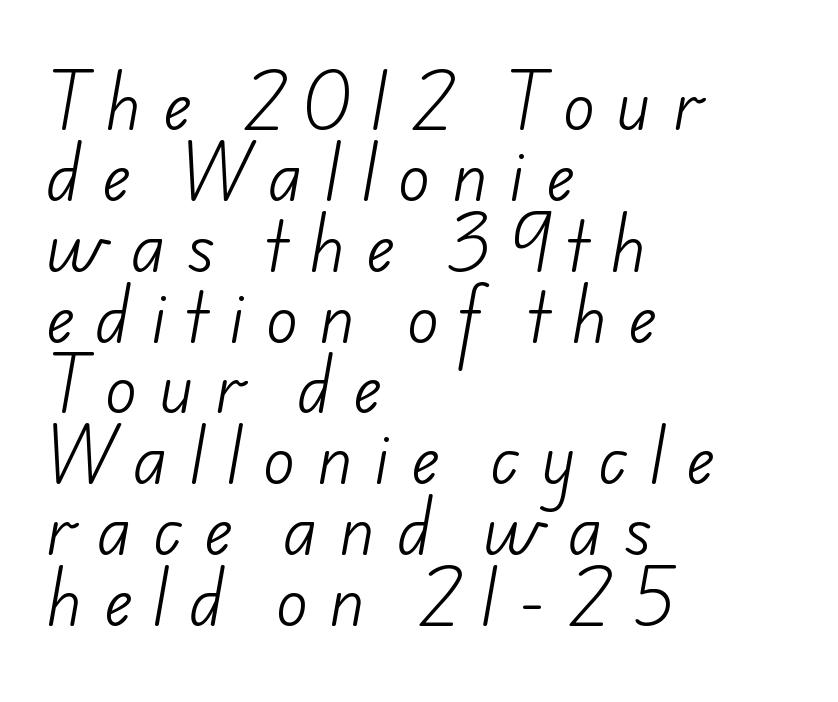
{"serif": "no", "bold": "no", "weight": "light", "width": "normal", "stroke_contrast": "low", "x_height": "small", "monospaced": "no", "underline": "no", "align": "left", "line_spacing": "tight", "line_spacing_ratio": 1.09, "letter_spacing": "wide", "letter_spacing_em": 0.34, "glyph_px": 65}
